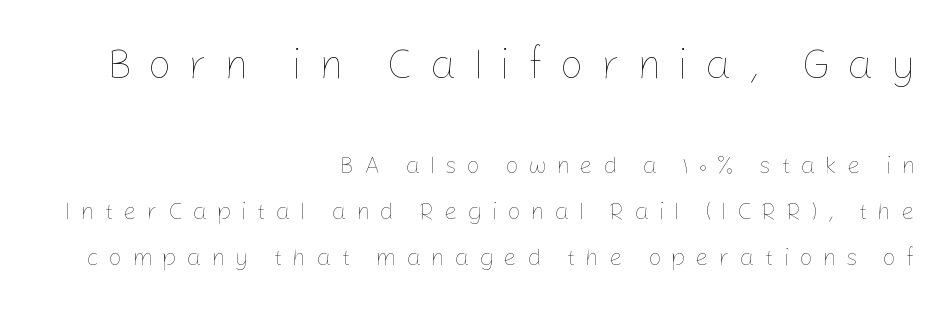
The space beneath each line is pristine and unruled. No letter is thick-stroked: the sample isn't bold. The setting favours the right margin, as signatures and pull-quotes sometimes do. This is the regular roman posture of the typeface. Do the characters align in a grid? No, the font is proportional.
